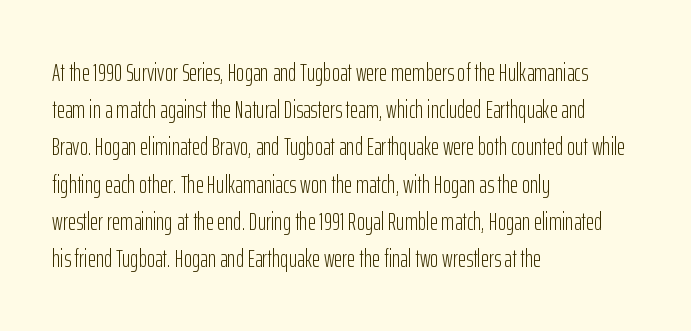
Each new line begins a customary step beneath the previous one. In CSS terms this would be text-align: left. Every character sits straight up, as roman type does. Inter-character spacing is left at the font's built-in metrics.
